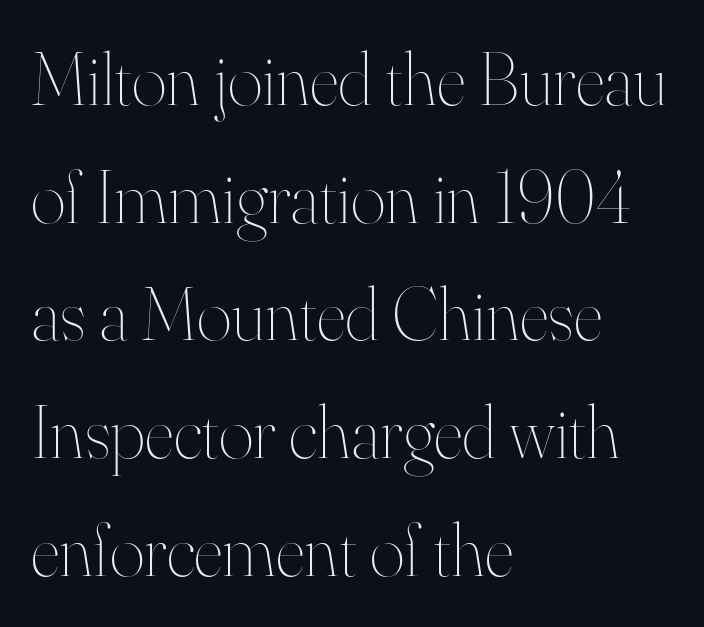
{"italic": "no", "bold": "no", "weight": "thin", "width": "normal", "stroke_contrast": "high", "x_height": "small", "monospaced": "no", "underline": "no", "align": "left", "line_spacing": "normal", "line_spacing_ratio": 1.57, "letter_spacing": "normal", "letter_spacing_em": 0.0, "glyph_px": 75}
